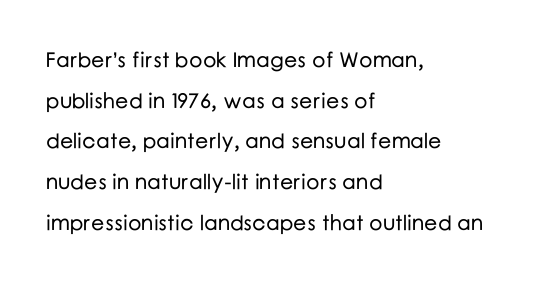
The image shows 21 px text type, upright; set left-aligned, loose line spacing (1.94x), normal letter spacing, not underlined.
